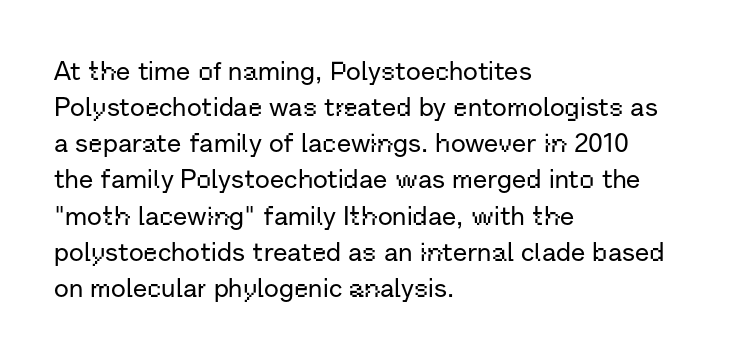
Q: Is the text italic (slanted)? A: No, it is upright.
Q: Is the text underlined? A: No.
Q: How is the paragraph aligned? A: Left-aligned.
Q: Is the spacing between letters normal or unusually wide? A: Normal.
Q: Is the spacing between lines tight, normal or loose? A: Normal.
